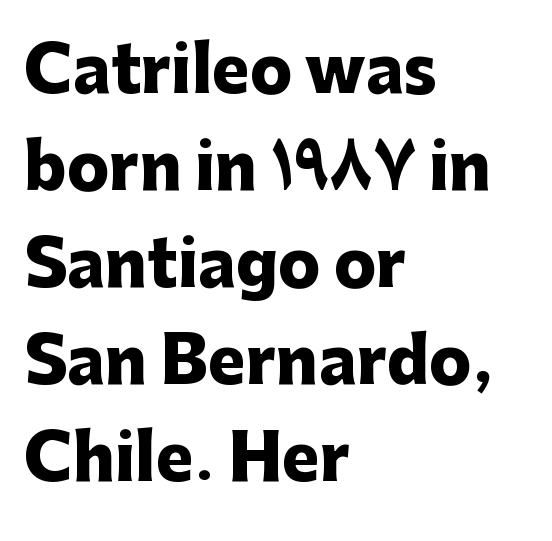
Q: Is the text bold? A: Yes.
Q: Is the text italic (slanted)? A: No, it is upright.
Q: Is the typeface a serif or a sans-serif typeface? A: Sans-serif.
Q: Is the text underlined? A: No.
Q: How is the paragraph aligned? A: Left-aligned.
Q: Is the spacing between letters normal or unusually wide? A: Normal.
Q: Is the spacing between lines tight, normal or loose? A: Normal.
Q: Width (condensed, normal, or wide)? A: Normal.
Q: Stroke contrast? A: Low.
Q: x-height? A: Medium.
Q: Monospaced? A: No.
